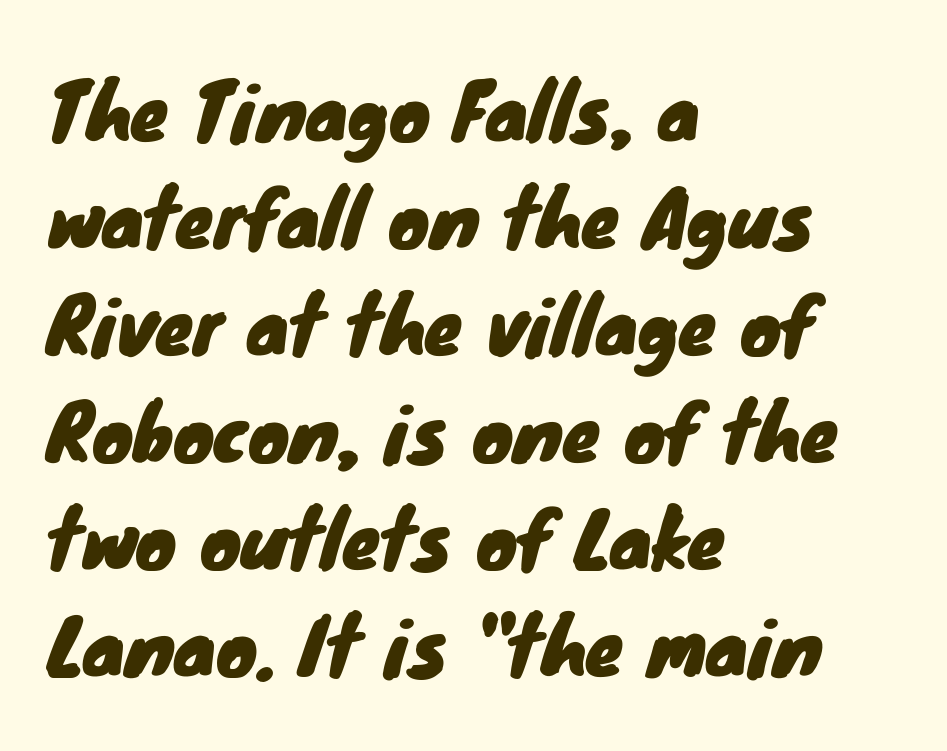
Underline: absent. Normally led — the rows are evenly, conventionally spaced. Short and long lines alike share a common starting point at left. This sample has the flowing, uneven cadence of proportional lettering. Type style note: lacks serifs.
